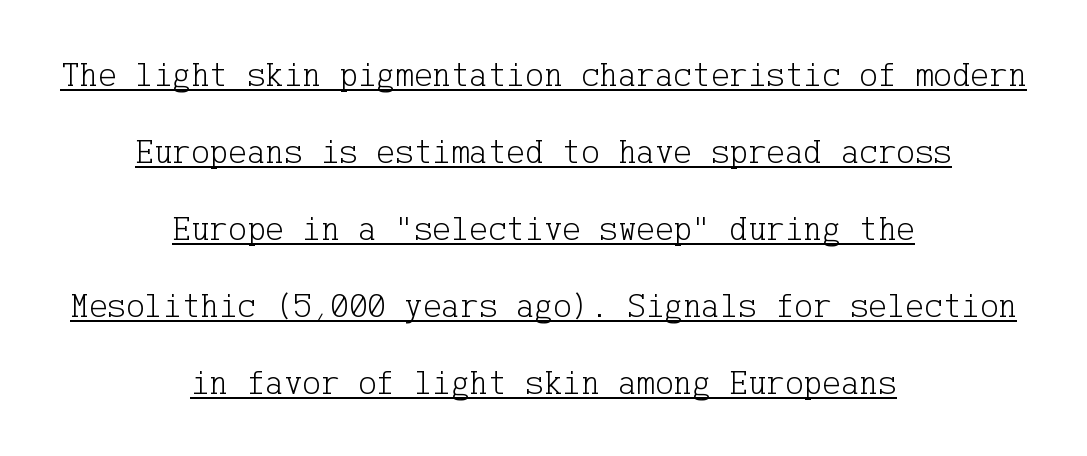
Horizontal alignment here is central, giving a formal, balanced look. Caption: standard tracking, unaltered. No chunkiness to these letters — they're not bold. This sample trades compactness for vertical openness between lines.
